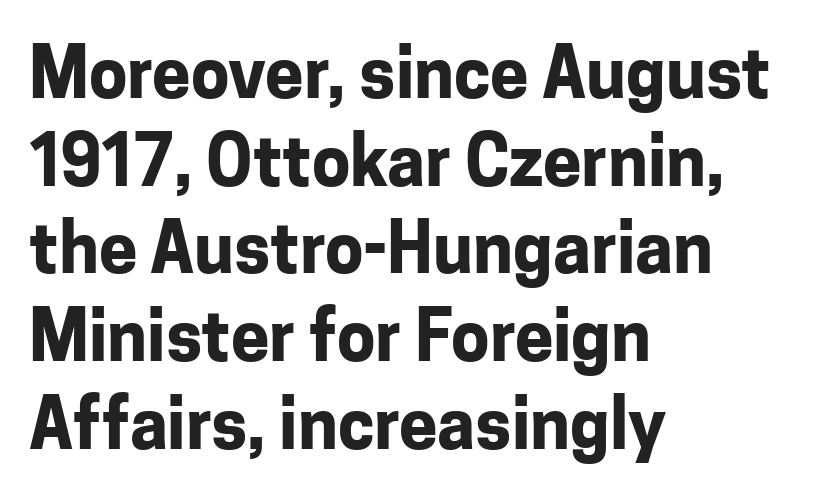
The image shows 69 px bold sans-serif type, upright; set left-aligned, normal line spacing (1.27x), normal letter spacing, not underlined; low stroke contrast and a medium x-height.
